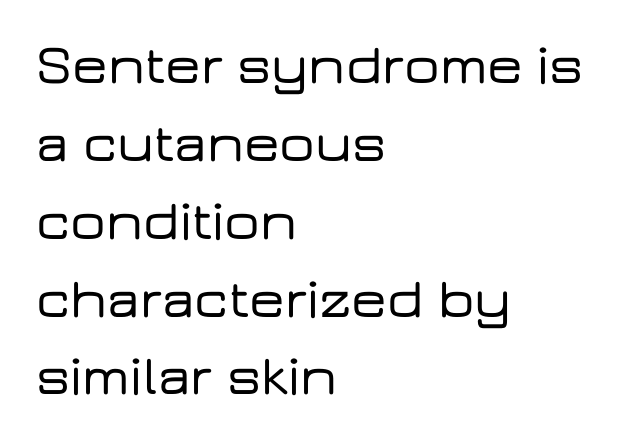
Default kerning and tracking; the words read as compact shapes. If you drew a line through each stem, it would be perfectly vertical. This rendering uses left alignment, leaving the right contour irregular. This rendering employs a face without finishing strokes, i.e., a sans-serif.
